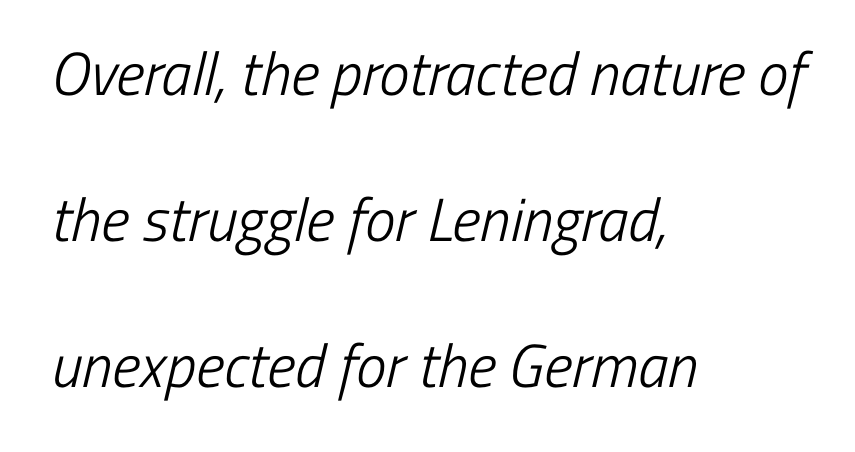
I'd call this a sans setting — the letters go barefoot. Rule under the text: the space is simply empty. Interline gaps are noticeably wide in this sample. The strokes carry an ordinary text weight at most. The horizontal fit of the characters is conventional and even.
